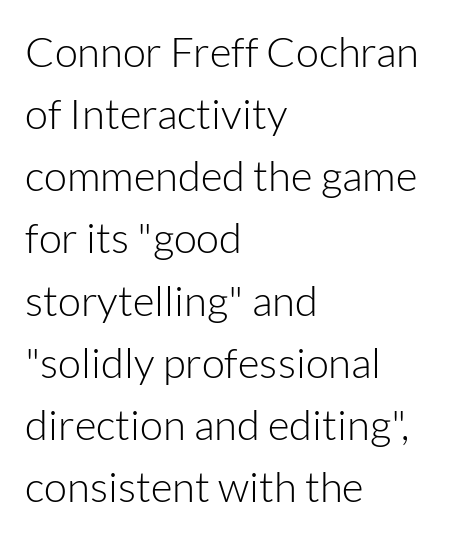
Is this a sans? Yes — the strokes have no serifs. Rendered with straight, roman letterforms. The face looks like a standard text weight, possibly lighter. Short and long lines alike share a common starting point at left. What's the leading like? Ordinary, nothing unusual. The passage shown is typed in a proportional face where columns would drift.
